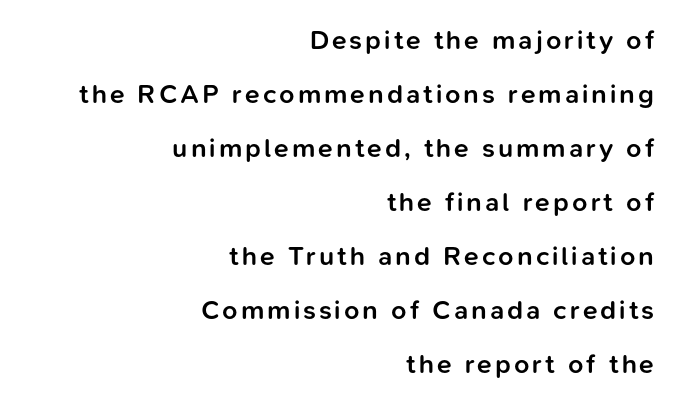
{"italic": "no", "bold": "semi", "underline": "no", "align": "right", "line_spacing": "loose", "line_spacing_ratio": 2.0, "glyph_px": 27}
